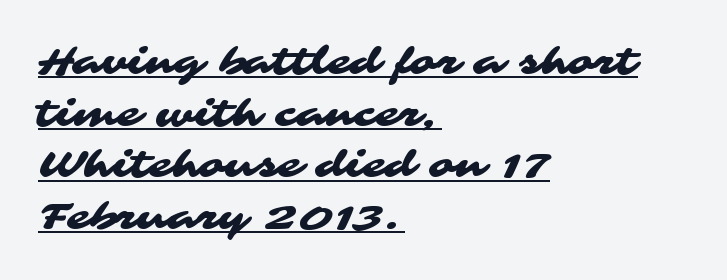
Q: Is the typeface a serif or a sans-serif typeface? A: Sans-serif.
Q: Is the text underlined? A: Yes.
Q: How is the paragraph aligned? A: Left-aligned.
Q: Is the spacing between letters normal or unusually wide? A: Normal.
Q: Is the spacing between lines tight, normal or loose? A: Normal.
Q: Width (condensed, normal, or wide)? A: Wide.
Q: Stroke contrast? A: Medium.
Q: x-height? A: Medium.
Q: Monospaced? A: No.
